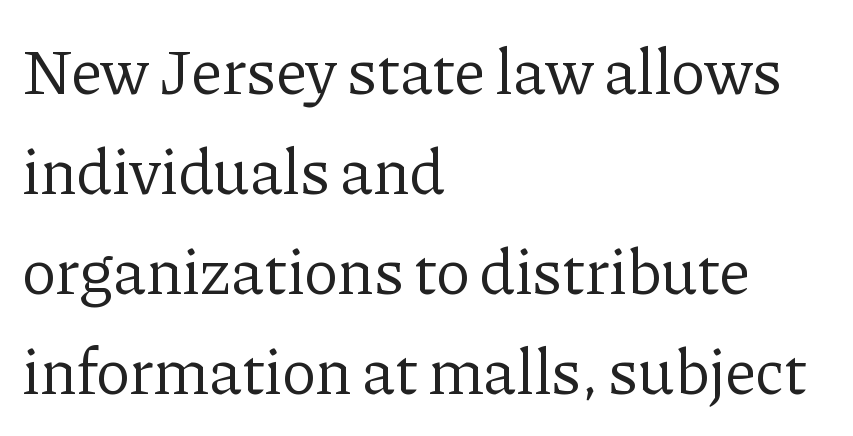
This is roman type, the default non-slanted kind. Successive baselines arrive at the customary interval. Character widths vary here, with narrow letters taking less room than wide ones. The letterforms sit shoulder to shoulder at normal distance.
